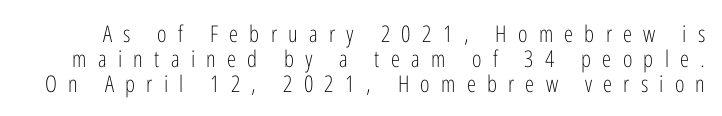
The lines are packed closely together with very little leading. The axis of the letterforms is exactly vertical. Words float on clear page, feet unadorned. The font is comparable to plain body text, perhaps lighter.
